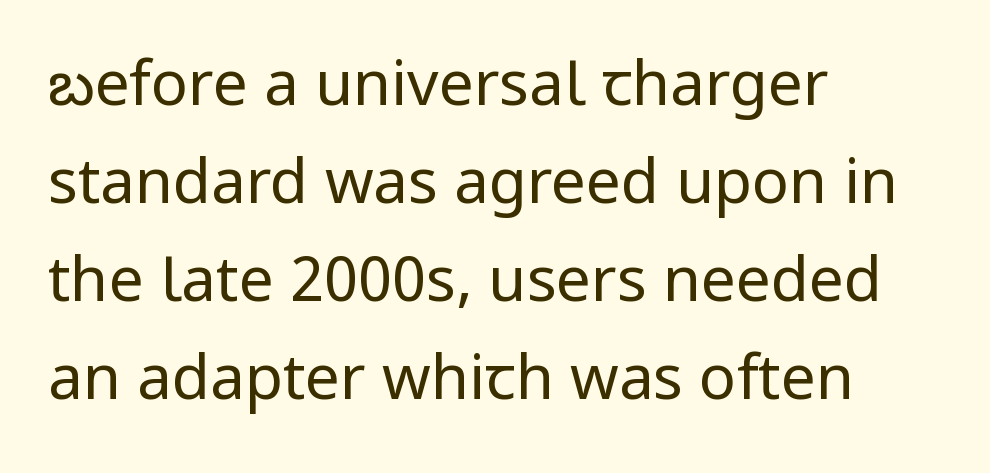
{"serif": "no", "italic": "no", "bold": "no", "weight": "regular", "width": "normal", "stroke_contrast": "low", "x_height": "medium", "monospaced": "no", "underline": "no", "align": "left", "line_spacing": "normal", "line_spacing_ratio": 1.58, "letter_spacing": "normal", "letter_spacing_em": 0.0, "glyph_px": 62}
